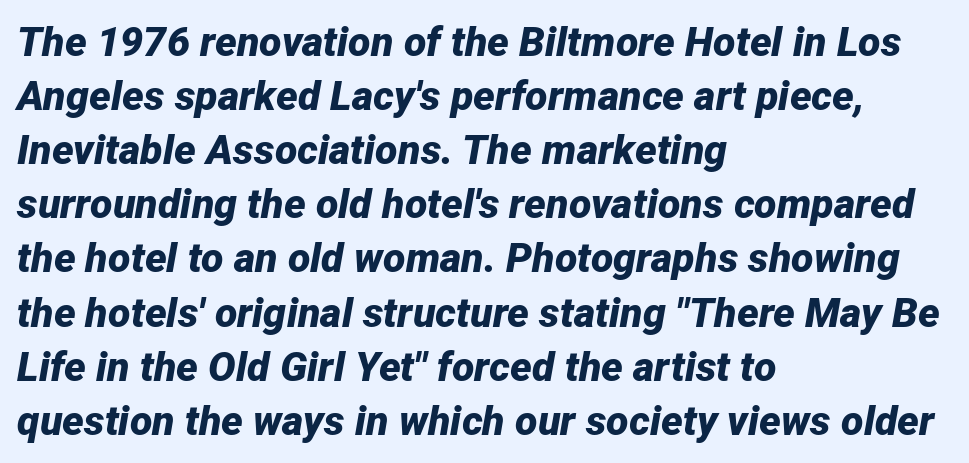
{"italic": "yes", "lean": "right", "slant_degrees": 12, "bold": "yes", "weight": "bold", "width": "normal", "stroke_contrast": "low", "x_height": "medium", "monospaced": "no", "underline": "no", "align": "left", "line_spacing": "normal", "line_spacing_ratio": 1.32, "letter_spacing": "normal", "letter_spacing_em": 0.0, "glyph_px": 41}
